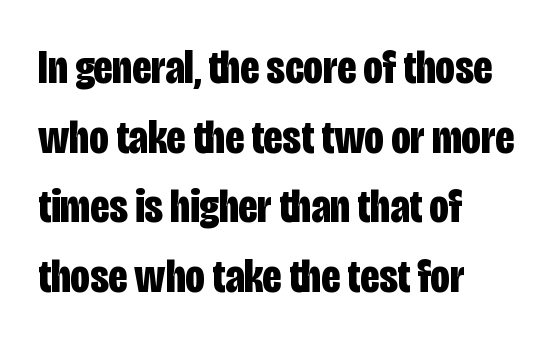
The image shows 48 px bold, condensed sans-serif type, upright; set left-aligned, normal line spacing (1.45x), normal letter spacing, not underlined; low stroke contrast and a large x-height.
